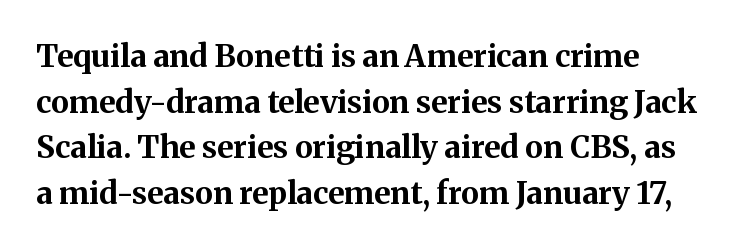
{"serif": "yes", "italic": "no", "bold": "yes", "weight": "bold", "width": "normal", "stroke_contrast": "medium", "x_height": "medium", "monospaced": "no", "underline": "no", "align": "left", "line_spacing": "normal", "line_spacing_ratio": 1.47, "letter_spacing": "normal", "letter_spacing_em": 0.0, "glyph_px": 31}
